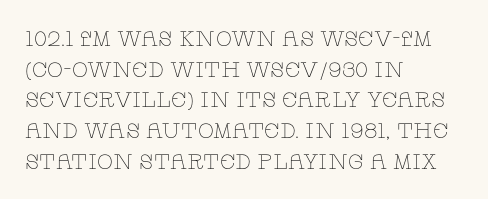
The image shows 21 px text type, upright; set left-aligned, normal line spacing (1.46x), normal letter spacing, not underlined.
